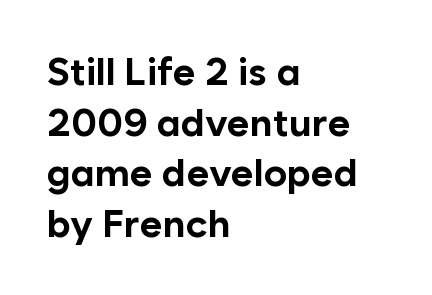
{"serif": "no", "italic": "no", "bold": "yes", "weight": "bold", "width": "normal", "stroke_contrast": "low", "x_height": "medium", "monospaced": "no", "underline": "no", "align": "left", "line_spacing": "normal", "line_spacing_ratio": 1.3, "letter_spacing": "normal", "letter_spacing_em": 0.0, "glyph_px": 39}
